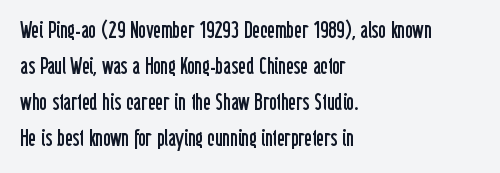
The image shows 23 px text type, upright; set left-aligned, normal line spacing (1.57x), normal letter spacing, not underlined.
